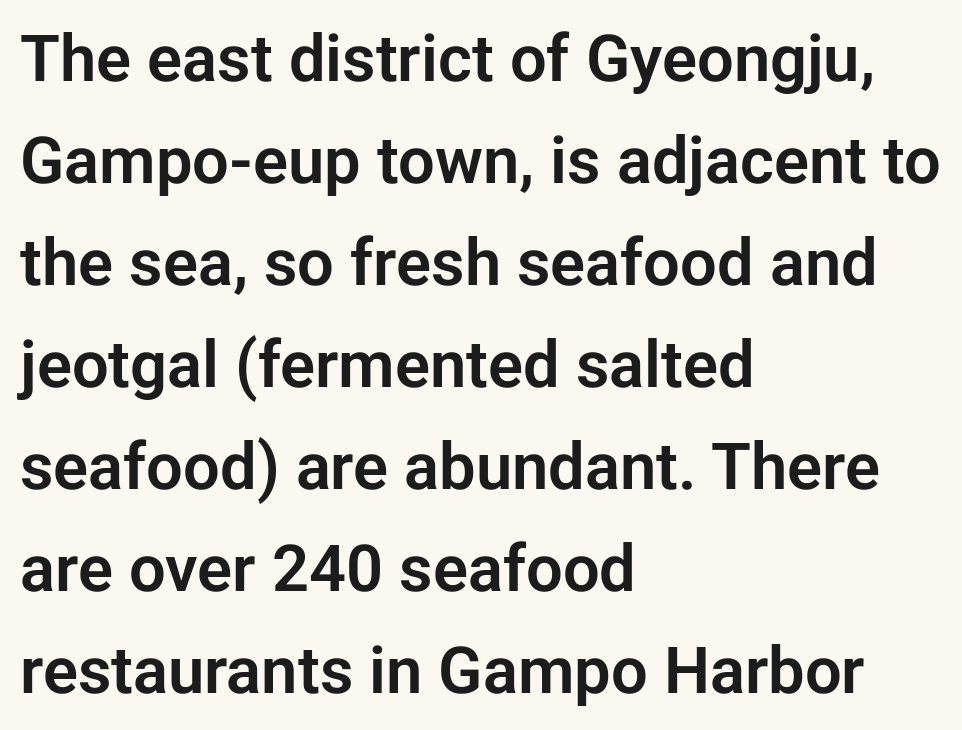
The rendering anchors every line to the left-hand side. This is the regular roman posture of the typeface. Varying glyph widths throughout — classic text-font behaviour. Plain, unruled lines of type.
